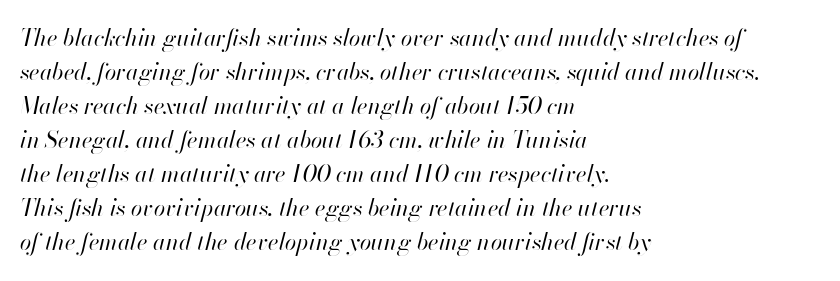
Q: Is the text bold? A: No.
Q: Is the text italic (slanted)? A: Yes, it leans right by about 13 degrees.
Q: Is the text underlined? A: No.
Q: How is the paragraph aligned? A: Left-aligned.
Q: Is the spacing between letters normal or unusually wide? A: Normal.
Q: Is the spacing between lines tight, normal or loose? A: Normal.
